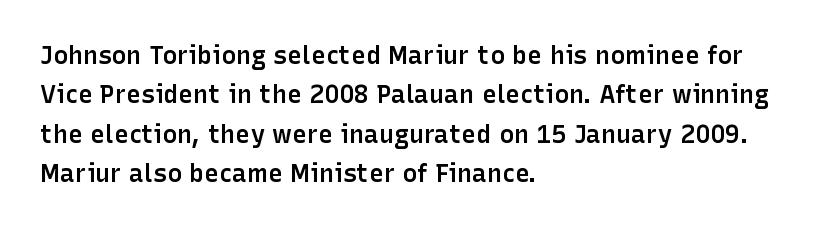
The image shows 25 px text type, upright; set left-aligned, normal line spacing (1.58x), normal letter spacing, not underlined.
